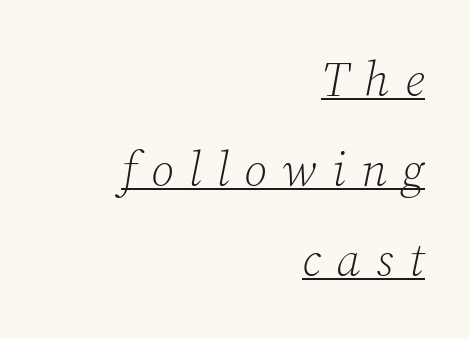
Q: Is the text bold? A: No.
Q: Is the text italic (slanted)? A: Yes, it leans right by about 12 degrees.
Q: Is the typeface a serif or a sans-serif typeface? A: Serif.
Q: Is the text underlined? A: Yes.
Q: How is the paragraph aligned? A: Right-aligned.
Q: Is the spacing between letters normal or unusually wide? A: Unusually wide.
Q: Width (condensed, normal, or wide)? A: Normal.
Q: Stroke contrast? A: Low.
Q: x-height? A: Medium.
Q: Monospaced? A: No.
